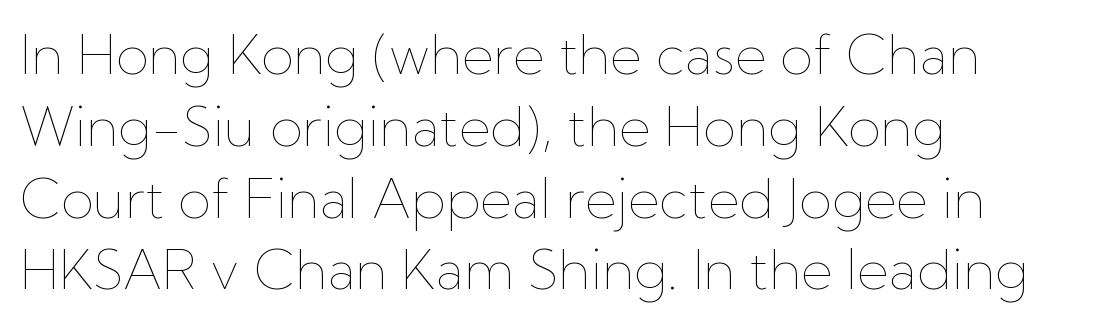
Q: Is the text bold? A: No.
Q: Is the text italic (slanted)? A: No, it is upright.
Q: Is the text underlined? A: No.
Q: How is the paragraph aligned? A: Left-aligned.
Q: Is the spacing between letters normal or unusually wide? A: Normal.
Q: Is the spacing between lines tight, normal or loose? A: Normal.
Q: Width (condensed, normal, or wide)? A: Normal.
Q: Stroke contrast? A: Low.
Q: x-height? A: Medium.
Q: Monospaced? A: No.
